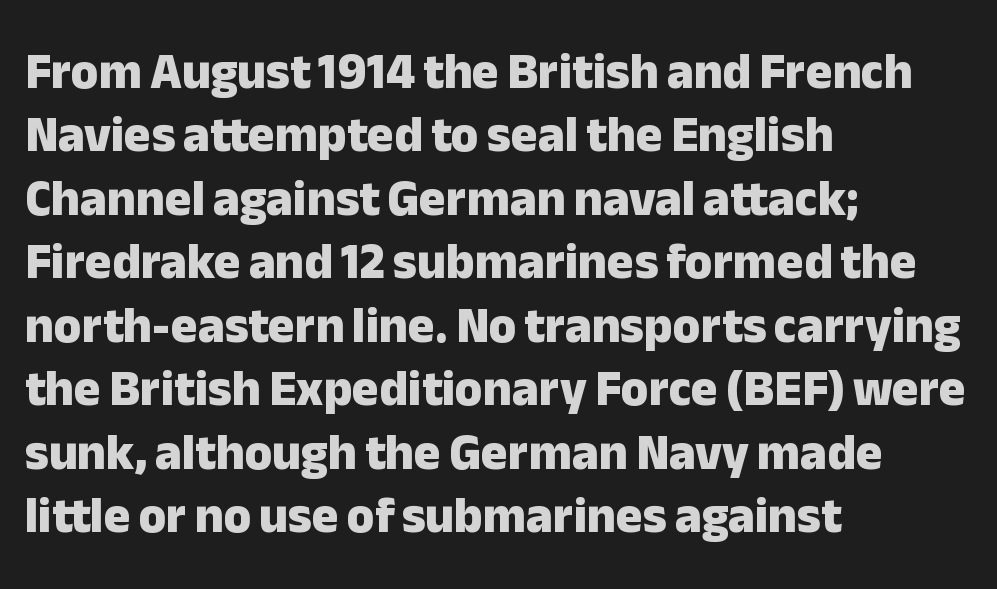
The image shows 50 px heavy sans-serif type, upright; set left-aligned, normal line spacing (1.27x), normal letter spacing, not underlined; low stroke contrast and a medium x-height.
